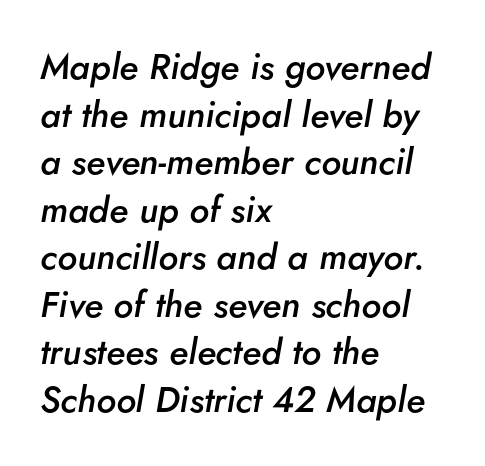
The image shows 36 px semibold type, italic (leaning right); set left-aligned, normal line spacing (1.32x), normal letter spacing, not underlined; low stroke contrast and a small x-height.
